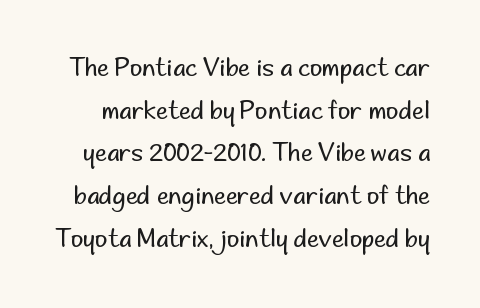
The image shows 24 px text type, upright; set line spacing 1.78x, normal letter spacing, not underlined.
